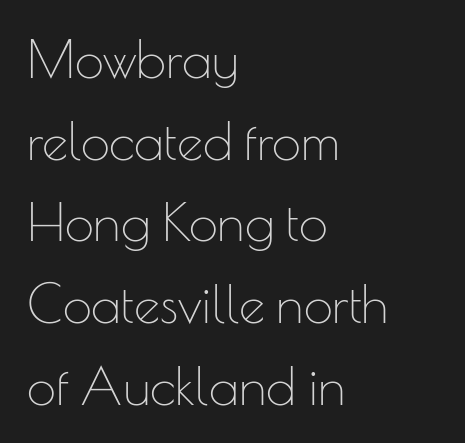
The image shows 52 px thin sans-serif type, upright; set left-aligned, normal line spacing (1.57x), normal letter spacing, not underlined; low stroke contrast and a small x-height.
